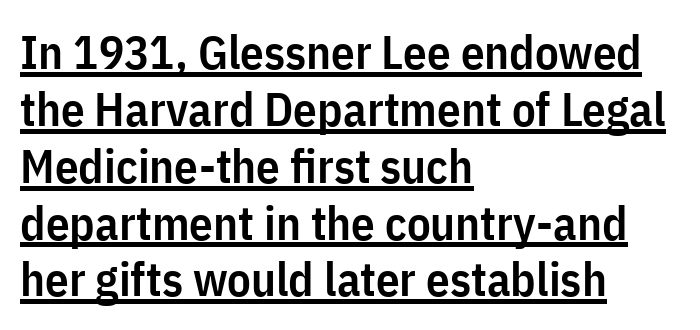
The image shows 47 px semibold, condensed sans-serif type, upright; set left-aligned, line spacing 1.21x, normal letter spacing, underlined; low stroke contrast and a medium x-height.
